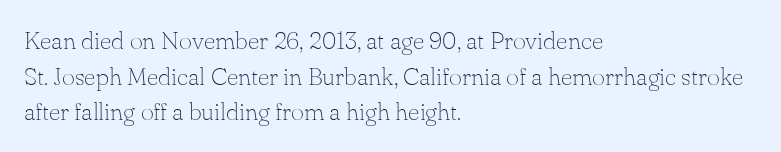
{"italic": "no", "bold": "no", "underline": "no", "align": "left", "line_spacing": "normal", "line_spacing_ratio": 1.43, "letter_spacing": "normal", "letter_spacing_em": 0.0, "glyph_px": 25}
